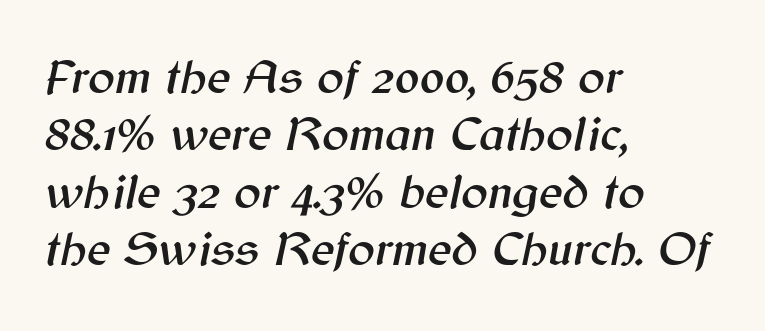
The image shows 50 px text type, italic (leaning right); set left-aligned, tight line spacing (1.15x), normal letter spacing, not underlined; medium stroke contrast and a medium x-height.
